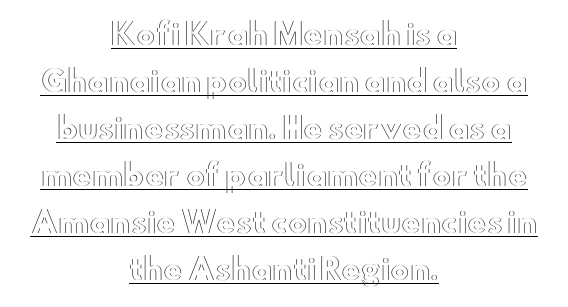
You could call the tracking neutral — neither tight nor loose. Characters remain perfectly vertical along every line. The face used here is proportionally spaced, like ordinary book or web type. Vertical spacing — default. If you folded the block vertically in half, each line would mirror itself in length.
